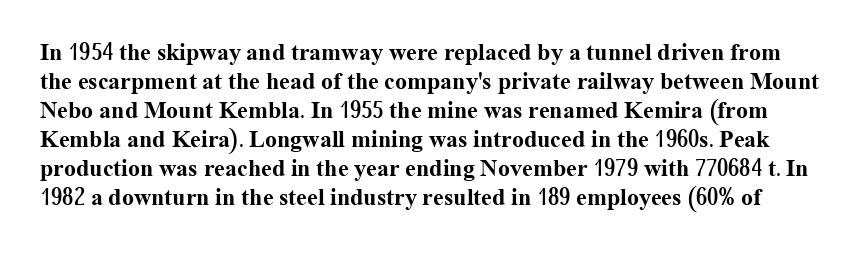
Q: Is the text bold? A: Yes.
Q: Is the text italic (slanted)? A: No, it is upright.
Q: Is the text underlined? A: No.
Q: Is the spacing between letters normal or unusually wide? A: Normal.
